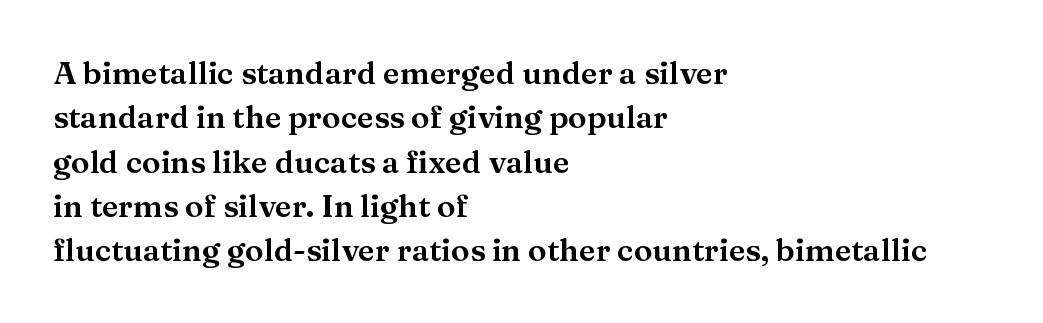
Q: Is the text italic (slanted)? A: No, it is upright.
Q: Is the typeface a serif or a sans-serif typeface? A: Serif.
Q: Is the text underlined? A: No.
Q: How is the paragraph aligned? A: Left-aligned.
Q: Is the spacing between letters normal or unusually wide? A: Normal.
Q: Is the spacing between lines tight, normal or loose? A: Normal.
Q: Width (condensed, normal, or wide)? A: Wide.
Q: Stroke contrast? A: Medium.
Q: x-height? A: Medium.
Q: Monospaced? A: No.
